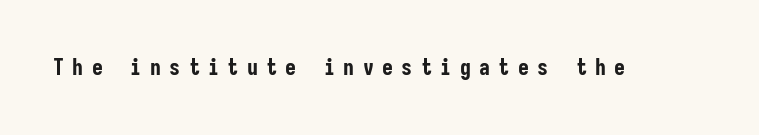
{"italic": "no", "bold": "yes", "underline": "no", "letter_spacing": "wide", "letter_spacing_em": 0.38, "glyph_px": 22}
